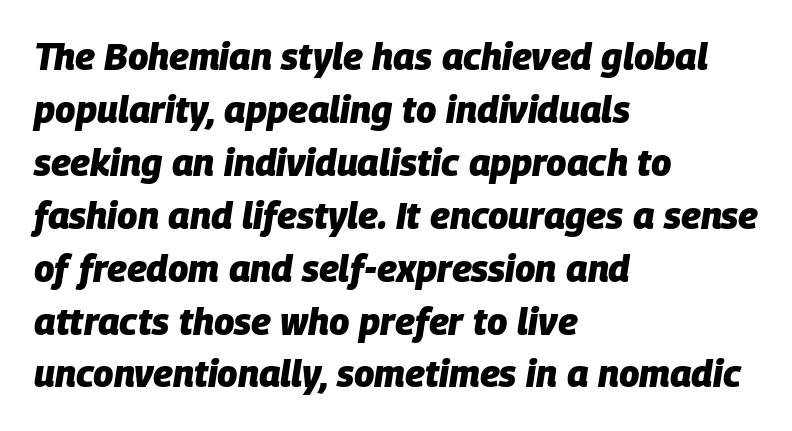
The image shows 37 px heavy type, italic (leaning right); set left-aligned, normal line spacing (1.43x), normal letter spacing, not underlined; low stroke contrast and a large x-height.
